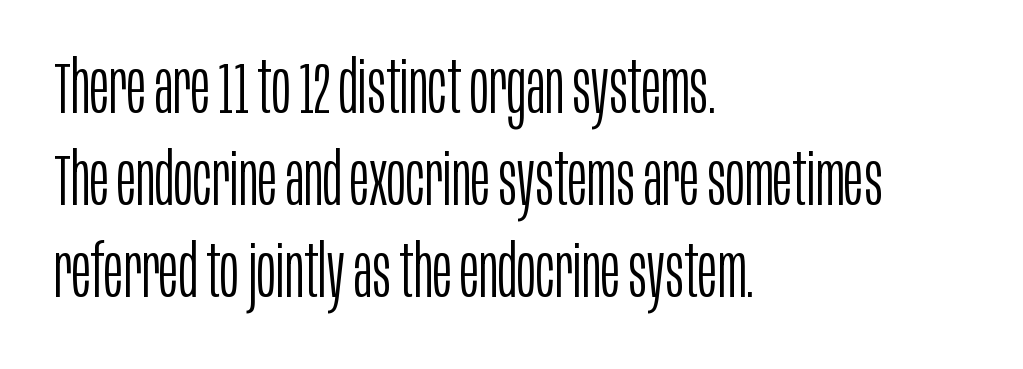
Q: Is the text bold? A: No.
Q: Is the text italic (slanted)? A: No, it is upright.
Q: Is the typeface a serif or a sans-serif typeface? A: Sans-serif.
Q: Is the text underlined? A: No.
Q: How is the paragraph aligned? A: Left-aligned.
Q: Is the spacing between letters normal or unusually wide? A: Normal.
Q: Is the spacing between lines tight, normal or loose? A: Normal.
Q: Width (condensed, normal, or wide)? A: Condensed.
Q: Stroke contrast? A: Low.
Q: x-height? A: Large.
Q: Monospaced? A: No.
